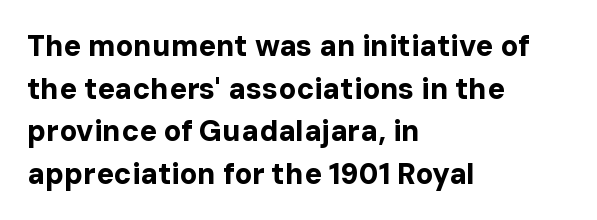
Spacing verdict: proportional, widths tailored to each character. Check where the strokes stop: nothing finishes them off — pure sans. Which margin do the lines hug? The left one — the right edge is uneven. The face used here has the dense, thick strokes of a bold.
